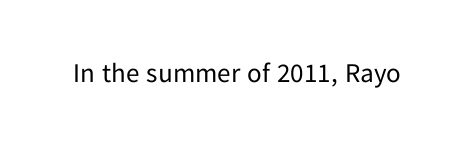
{"italic": "no", "bold": "no", "underline": "no", "letter_spacing": "normal", "letter_spacing_em": 0.0, "glyph_px": 27}
